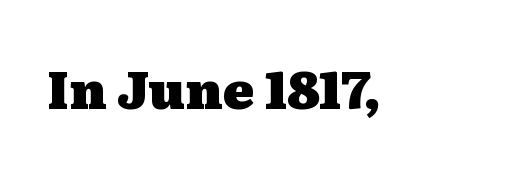
The face used here has the dense, thick strokes of a bold. Notice how the stems are strictly vertical — no italics here. Default kerning and tracking; the words read as compact shapes. The face used here is seriffed, in the tradition of book romans. Note the varied advance widths — an 'i' is clearly narrower than an 'm'.
